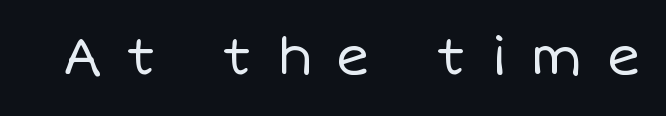
{"italic": "no", "bold": "no", "weight": "regular", "width": "normal", "stroke_contrast": "low", "x_height": "large", "monospaced": "no", "underline": "no", "letter_spacing": "wide", "letter_spacing_em": 0.48, "glyph_px": 51}
